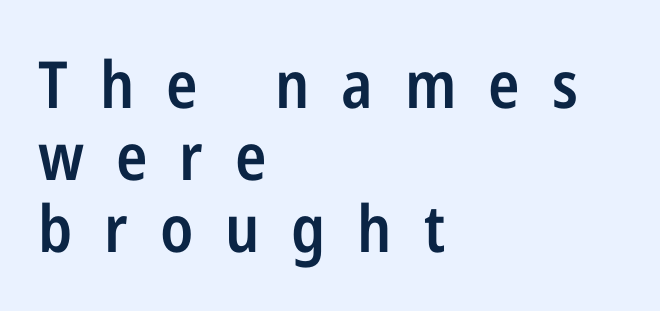
Q: Is the text bold? A: Semi-bold.
Q: Is the text italic (slanted)? A: No, it is upright.
Q: Is the typeface a serif or a sans-serif typeface? A: Sans-serif.
Q: Is the text underlined? A: No.
Q: How is the paragraph aligned? A: Left-aligned.
Q: Is the spacing between letters normal or unusually wide? A: Unusually wide.
Q: Is the spacing between lines tight, normal or loose? A: Tight.
Q: Width (condensed, normal, or wide)? A: Condensed.
Q: Stroke contrast? A: Low.
Q: x-height? A: Medium.
Q: Monospaced? A: No.
